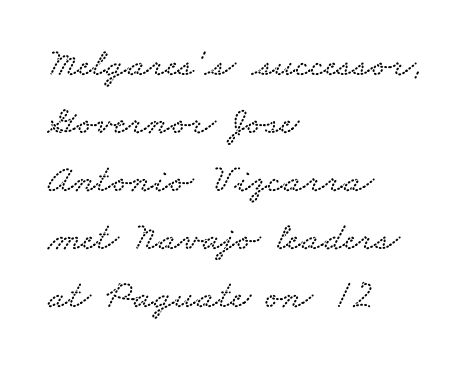
Q: Is the typeface a serif or a sans-serif typeface? A: Serif.
Q: Is the text underlined? A: No.
Q: How is the paragraph aligned? A: Left-aligned.
Q: Is the spacing between letters normal or unusually wide? A: Normal.
Q: Is the spacing between lines tight, normal or loose? A: Normal.
Q: Width (condensed, normal, or wide)? A: Wide.
Q: Stroke contrast? A: Low.
Q: x-height? A: Small.
Q: Monospaced? A: No.
